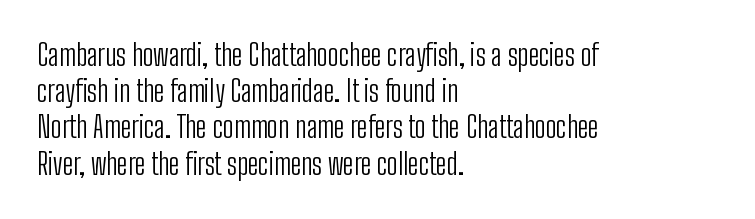
{"serif": "no", "italic": "no", "bold": "no", "weight": "light", "width": "condensed", "stroke_contrast": "low", "x_height": "medium", "monospaced": "no", "underline": "no", "align": "left", "line_spacing": "normal", "line_spacing_ratio": 1.25, "letter_spacing": "normal", "letter_spacing_em": 0.0, "glyph_px": 29}
